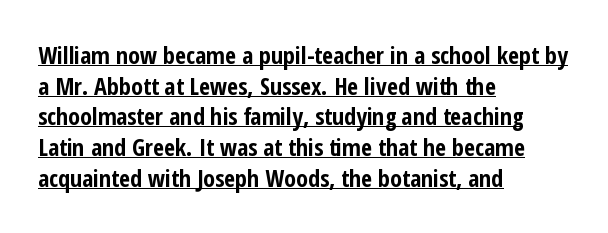
{"italic": "no", "bold": "yes", "underline": "yes", "align": "left", "line_spacing": "normal", "line_spacing_ratio": 1.28, "letter_spacing": "normal", "letter_spacing_em": 0.0, "glyph_px": 24}
